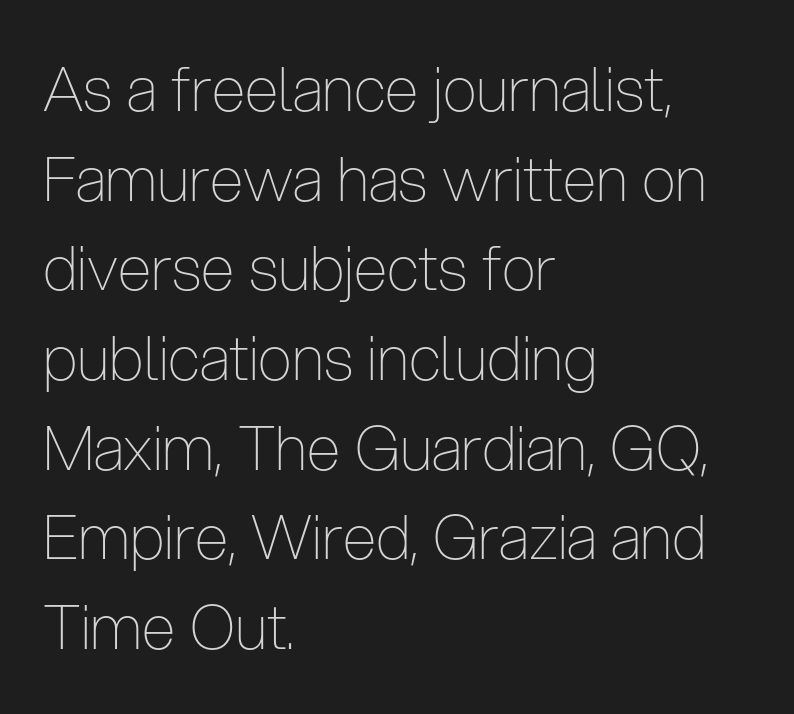
{"serif": "no", "italic": "no", "bold": "no", "weight": "thin", "width": "condensed", "stroke_contrast": "low", "x_height": "medium", "monospaced": "no", "underline": "no", "align": "left", "line_spacing": "normal", "line_spacing_ratio": 1.47, "letter_spacing": "normal", "letter_spacing_em": 0.0, "glyph_px": 61}
